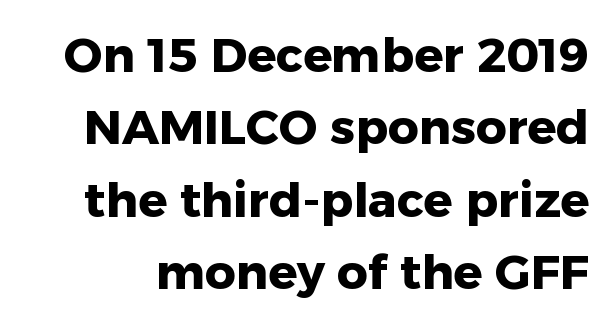
The image shows 48 px heavy sans-serif type, upright; set normal line spacing (1.51x), normal letter spacing, not underlined; low stroke contrast and a medium x-height.
